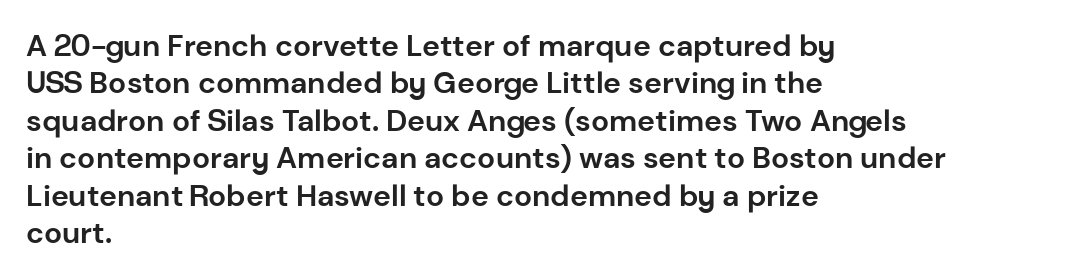
{"serif": "no", "italic": "no", "bold": "yes", "weight": "bold", "width": "normal", "stroke_contrast": "low", "x_height": "medium", "monospaced": "no", "underline": "no", "align": "left", "line_spacing": "normal", "line_spacing_ratio": 1.25, "letter_spacing": "normal", "letter_spacing_em": 0.0, "glyph_px": 30}
